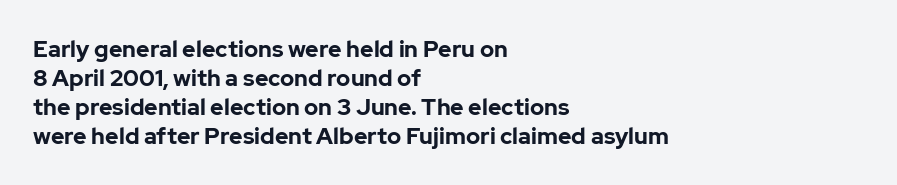
Q: Is the text bold? A: Yes.
Q: Is the text italic (slanted)? A: No, it is upright.
Q: Is the text underlined? A: No.
Q: How is the paragraph aligned? A: Left-aligned.
Q: Is the spacing between letters normal or unusually wide? A: Normal.
Q: Is the spacing between lines tight, normal or loose? A: Normal.
